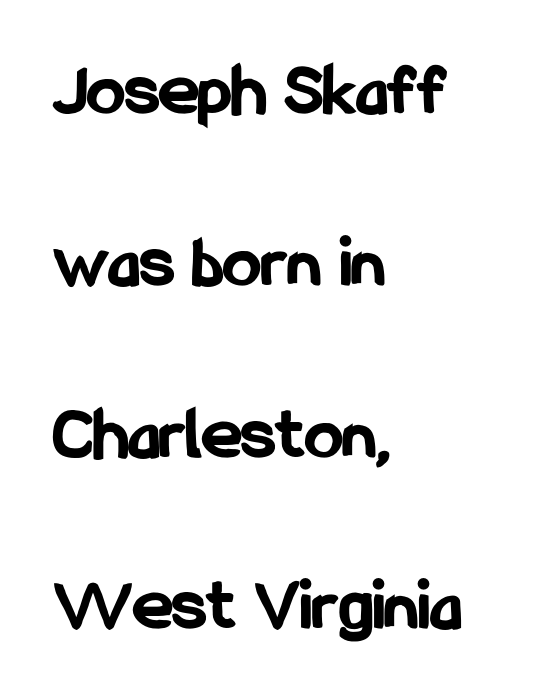
The image shows 76 px bold, condensed sans-serif type, upright; set left-aligned, loose line spacing (2.26x), normal letter spacing, not underlined; low stroke contrast and a medium x-height.
